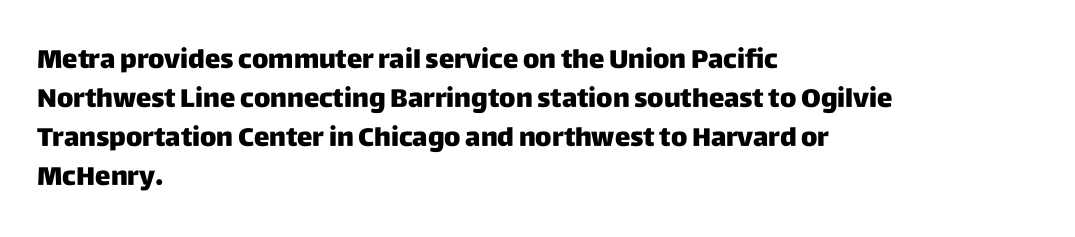
Q: Is the text bold? A: Yes.
Q: Is the text italic (slanted)? A: No, it is upright.
Q: Is the text underlined? A: No.
Q: How is the paragraph aligned? A: Left-aligned.
Q: Is the spacing between letters normal or unusually wide? A: Normal.
Q: Is the spacing between lines tight, normal or loose? A: Normal.
